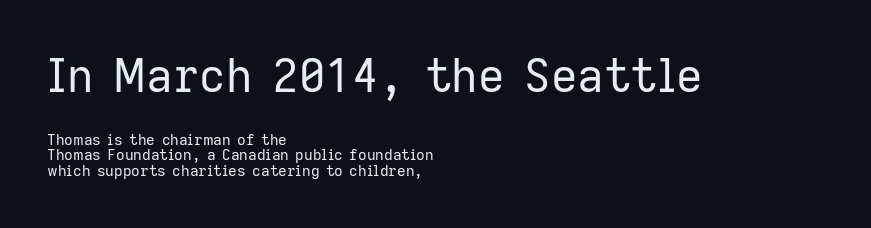
Horizontally, the lines are justified to the leading edge only. The characters are drawn with everyday or finer stroke widths. The letters stand straight up with perfectly vertical stems. The face used here appears at its bigger size in the upper chunk. Plain, unruled lines of type.
